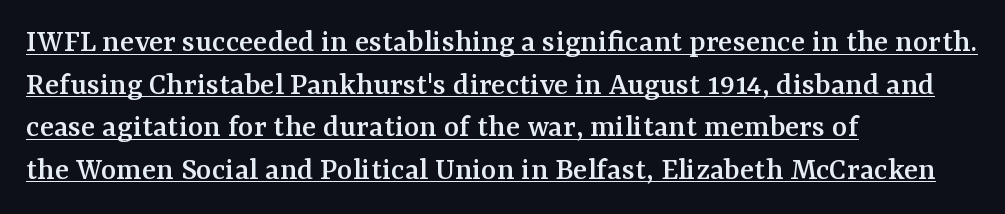
The image shows 33 px serif type, upright; set left-aligned, normal line spacing (1.29x), normal letter spacing, underlined; medium stroke contrast and a medium x-height.
